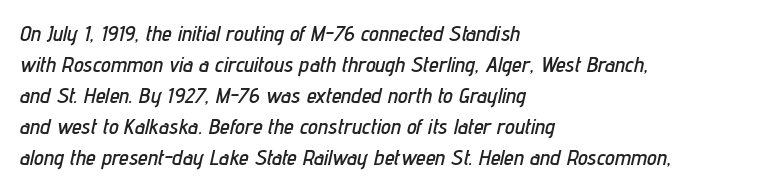
{"italic": "yes", "lean": "right", "slant_degrees": 12, "underline": "no", "align": "left", "line_spacing": "normal", "line_spacing_ratio": 1.41, "letter_spacing": "normal", "letter_spacing_em": 0.0, "glyph_px": 22}
